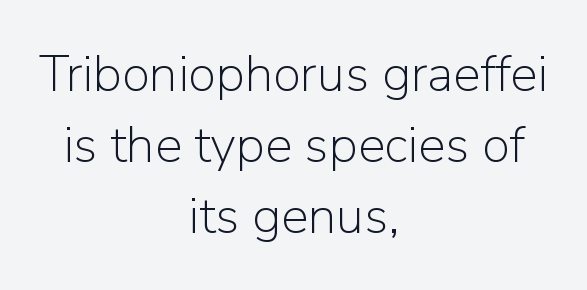
{"serif": "no", "italic": "no", "bold": "no", "weight": "light", "width": "normal", "stroke_contrast": "low", "x_height": "medium", "monospaced": "no", "underline": "no", "align": "center", "line_spacing": "normal", "line_spacing_ratio": 1.39, "letter_spacing": "normal", "letter_spacing_em": 0.0, "glyph_px": 51}
